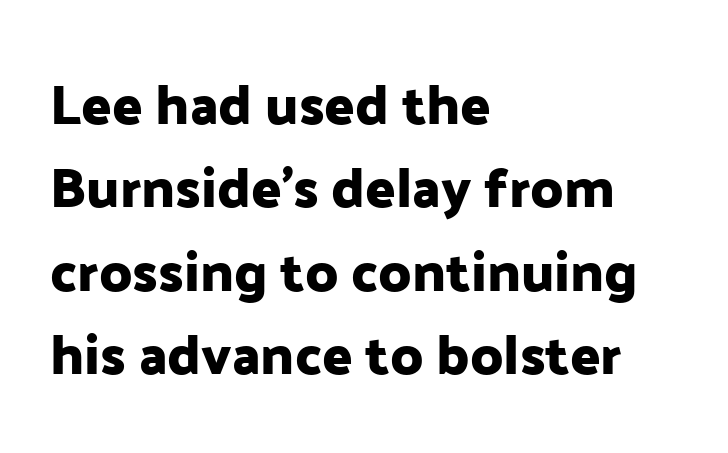
Q: Is the text italic (slanted)? A: No, it is upright.
Q: Is the typeface a serif or a sans-serif typeface? A: Sans-serif.
Q: Is the text underlined? A: No.
Q: How is the paragraph aligned? A: Left-aligned.
Q: Is the spacing between letters normal or unusually wide? A: Normal.
Q: Is the spacing between lines tight, normal or loose? A: Normal.
Q: Width (condensed, normal, or wide)? A: Normal.
Q: Stroke contrast? A: Low.
Q: x-height? A: Medium.
Q: Monospaced? A: No.
